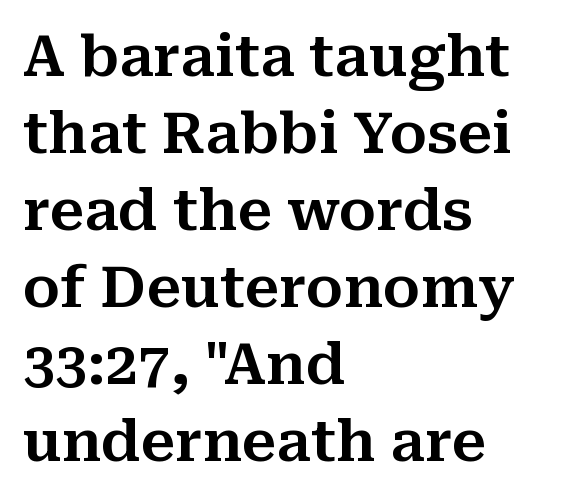
The image shows 57 px serif type, upright; set left-aligned, normal line spacing (1.35x), normal letter spacing, not underlined; medium stroke contrast and a medium x-height.
